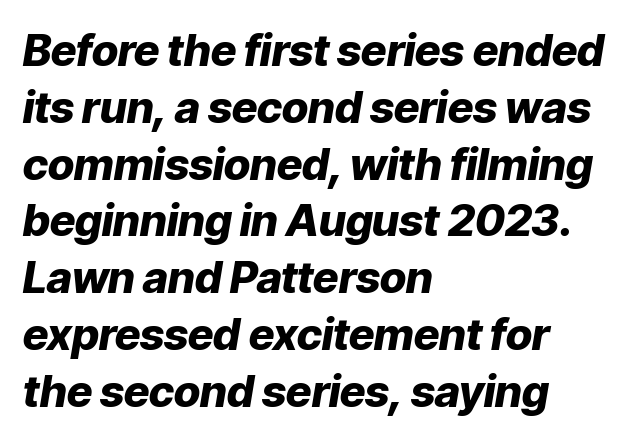
The image shows 44 px heavy type, italic (leaning right); set left-aligned, normal line spacing (1.29x), normal letter spacing, not underlined; low stroke contrast and a medium x-height.
